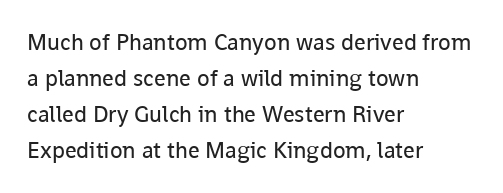
Nothing unusual about the tracking: characters are spaced as the font intends. The typesetter chose a ragged-right arrangement here. Vertical strokes here are truly vertical. In terms of leading, this rendering sits right in the middle.
